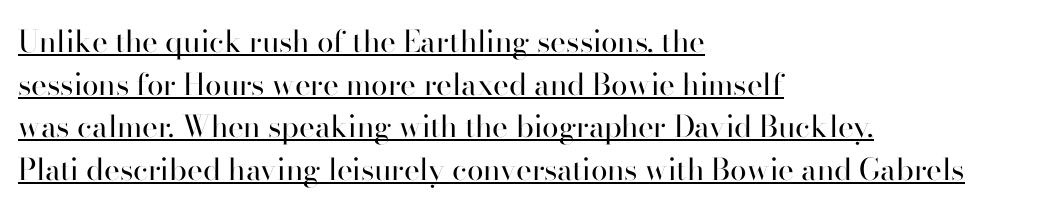
The letters advance in unequal steps, a hallmark of proportional type. The sample's only ornament is a line tracing under the words. Vertically, the passage feels balanced, rows spaced as you'd expect. Students, note that the glyphs here touch the page at normal intervals. The passage is arranged the way most books set body copy — flush left. Heft: none added — not bold.
